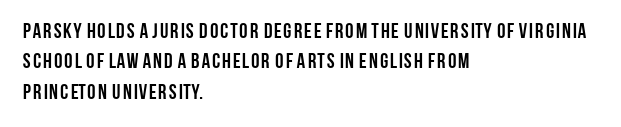
The image shows 21 px bold type, upright; set left-aligned, normal line spacing (1.45x), normal letter spacing, not underlined.
